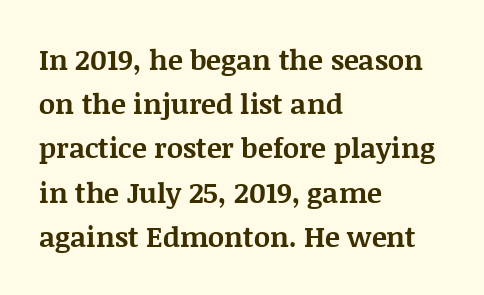
Anything drawn beneath the words? Only blank space. Students, note that the glyphs here touch the page at normal intervals. Vertical spacing — default. This sample uses a serif face. Do the characters align in a grid? No, the font is proportional. Tall strokes in this sample are plumb rather than angled.
